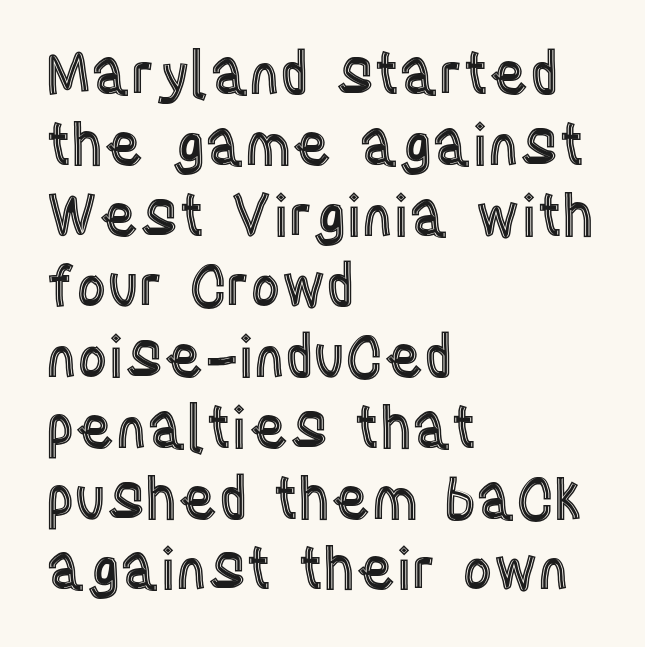
Q: Is the text italic (slanted)? A: No, it is upright.
Q: Is the text underlined? A: No.
Q: How is the paragraph aligned? A: Left-aligned.
Q: Is the spacing between letters normal or unusually wide? A: Normal.
Q: Width (condensed, normal, or wide)? A: Condensed.
Q: x-height? A: Large.
Q: Monospaced? A: No.
